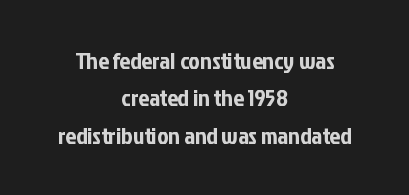
The rag falls on both sides of this text block equally. Successive baselines arrive at the customary interval. The strip under each line holds only bare page. The passage shown has conventional tracking throughout. Style check: upright.
